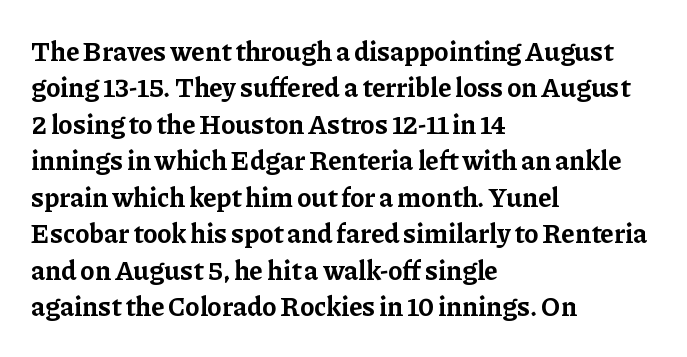
{"italic": "no", "bold": "yes", "underline": "no", "align": "left", "line_spacing": "normal", "line_spacing_ratio": 1.35, "letter_spacing": "normal", "letter_spacing_em": 0.0, "glyph_px": 27}
